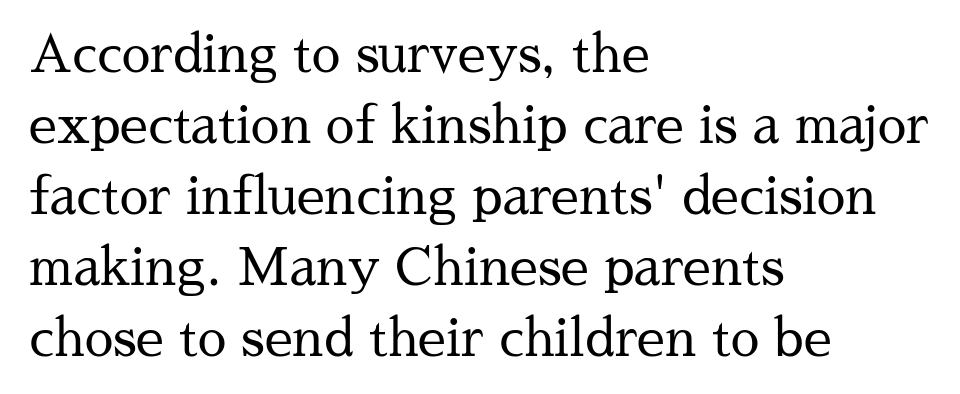
Heaviness? Minimal to ordinary, like unemphasized prose. Nothing unusual about the tracking: characters are spaced as the font intends. This is the regular roman posture of the typeface. These lines are rendered in a variable-pitch font.
